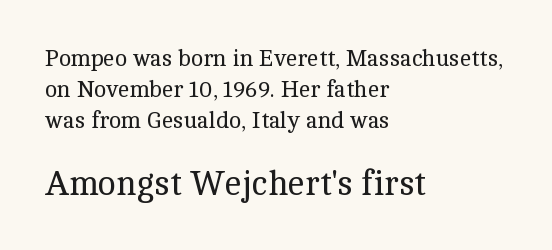
Q: Is the text bold? A: No.
Q: Is the text italic (slanted)? A: No, it is upright.
Q: Is the typeface a serif or a sans-serif typeface? A: Serif.
Q: Is the text underlined? A: No.
Q: How is the paragraph aligned? A: Left-aligned.
Q: Is the spacing between letters normal or unusually wide? A: Normal.
Q: Is the spacing between lines tight, normal or loose? A: Normal.
Q: Which block of text is set in a larger size, the first (top) or the second (bottom)? A: The second (bottom) one.
Q: Width (condensed, normal, or wide)? A: Normal.
Q: x-height? A: Medium.
Q: Monospaced? A: No.
